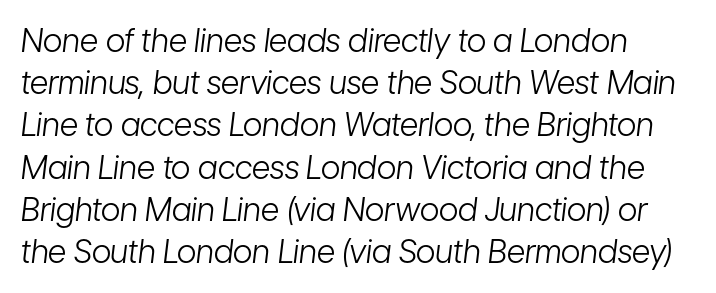
Q: Is the text bold? A: No.
Q: Is the text italic (slanted)? A: Yes, it leans right by about 7 degrees.
Q: Is the text underlined? A: No.
Q: How is the paragraph aligned? A: Left-aligned.
Q: Is the spacing between letters normal or unusually wide? A: Normal.
Q: Is the spacing between lines tight, normal or loose? A: Normal.
Q: Width (condensed, normal, or wide)? A: Condensed.
Q: Stroke contrast? A: Low.
Q: x-height? A: Medium.
Q: Monospaced? A: No.
